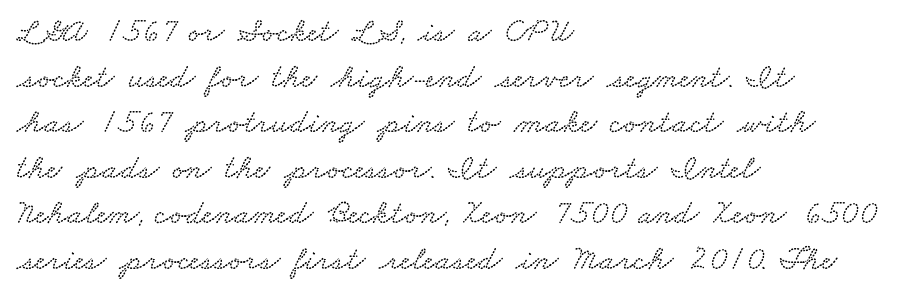
Q: Is the text underlined? A: No.
Q: How is the paragraph aligned? A: Left-aligned.
Q: Is the spacing between letters normal or unusually wide? A: Normal.
Q: Is the spacing between lines tight, normal or loose? A: Normal.
Q: Width (condensed, normal, or wide)? A: Wide.
Q: Stroke contrast? A: Low.
Q: x-height? A: Small.
Q: Monospaced? A: No.
